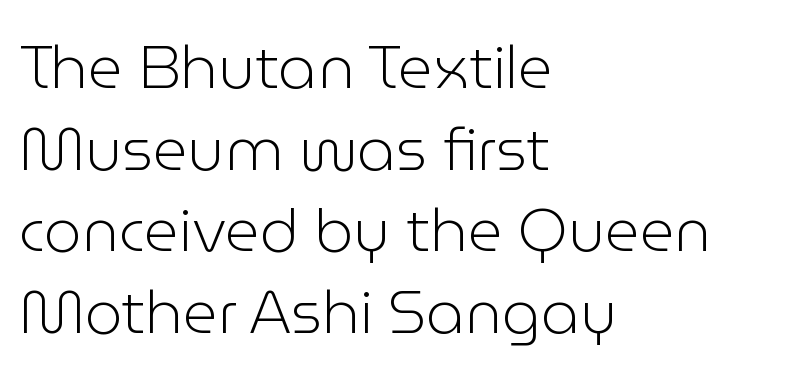
{"serif": "no", "italic": "no", "bold": "no", "weight": "light", "width": "normal", "stroke_contrast": "low", "x_height": "medium", "monospaced": "no", "underline": "no", "align": "left", "line_spacing": "normal", "line_spacing_ratio": 1.36, "letter_spacing": "normal", "letter_spacing_em": 0.0, "glyph_px": 60}
